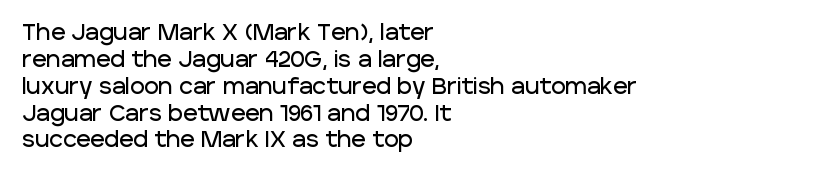
Is the block centered? No — it sits flush against the left margin. Beneath every word, the page is bare. What stands out about the letter spacing? Nothing — it is the standard amount. The lettering stays uniformly vertical, giving the passage a roman look.
